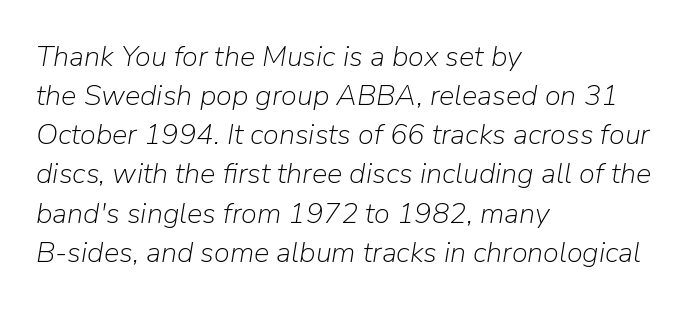
The image shows 29 px light type, italic (leaning right); set left-aligned, normal line spacing (1.35x), normal letter spacing, not underlined; low stroke contrast and a medium x-height.
